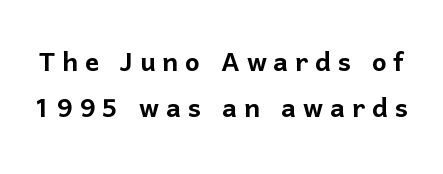
The letters carry no serifs — their stems end cleanly without finishing strokes. The letters stand straight up with perfectly vertical stems. The face used here is proportionally spaced, like ordinary book or web type. One glance says typical: line gaps are just what's usual. The zone under the glyphs is completely vacant.
